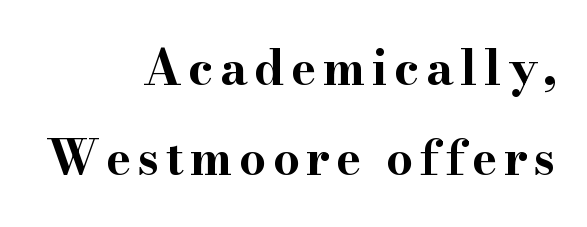
The image shows 48 px bold, wide serif type, upright; set right-aligned, line spacing 1.88x, not underlined; high stroke contrast and a small x-height.
